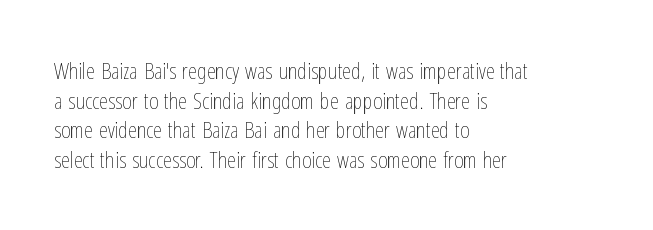
The lines sit at an ordinary, default distance from one another. The rag falls on the right side of this text block. The characters are drawn with everyday or finer stroke widths. Descender tails drop into unmarked territory.
